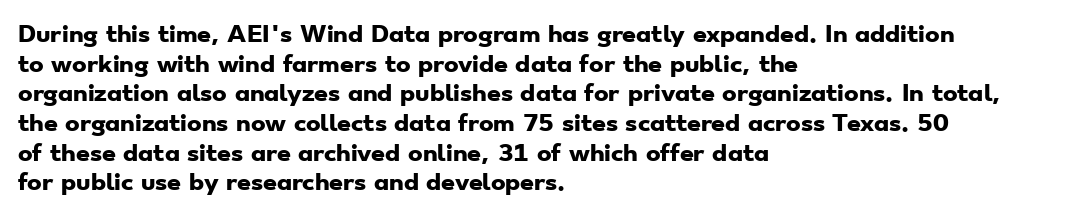
The typesetting leans heavy: a genuine bold. Leading: standard. The ragged edge is on the right, which tells us the setting is flush left. Spacing between characters is what you'd get straight out of the box. The passage shown is not underscored anywhere.
